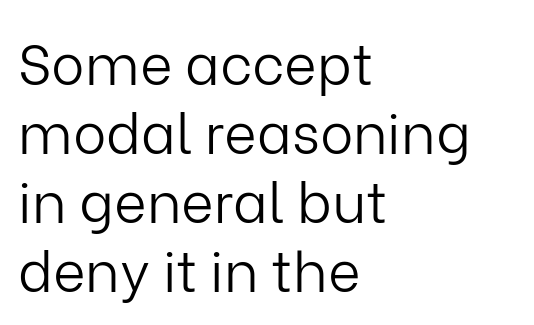
Students, note that the glyphs here touch the page at normal intervals. Each stroke keeps to a modest, everyday thickness or less. Character widths vary here, with narrow letters taking less room than wide ones. Unlike italic type, these characters show no tilt at all.
